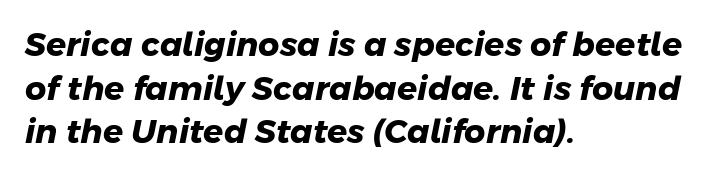
{"serif": "no", "bold": "yes", "weight": "heavy", "width": "normal", "stroke_contrast": "low", "x_height": "medium", "monospaced": "no", "underline": "no", "align": "left", "line_spacing": "normal", "line_spacing_ratio": 1.32, "letter_spacing": "normal", "letter_spacing_em": 0.0, "glyph_px": 33}
